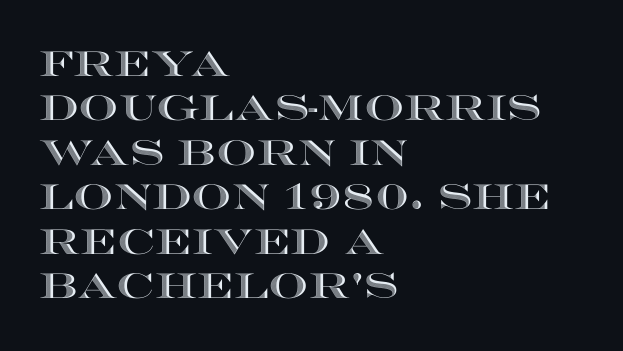
Q: Is the text italic (slanted)? A: No, it is upright.
Q: Is the text underlined? A: No.
Q: How is the paragraph aligned? A: Left-aligned.
Q: Is the spacing between letters normal or unusually wide? A: Normal.
Q: Is the spacing between lines tight, normal or loose? A: Normal.
Q: Width (condensed, normal, or wide)? A: Wide.
Q: x-height? A: Large.
Q: Monospaced? A: No.
